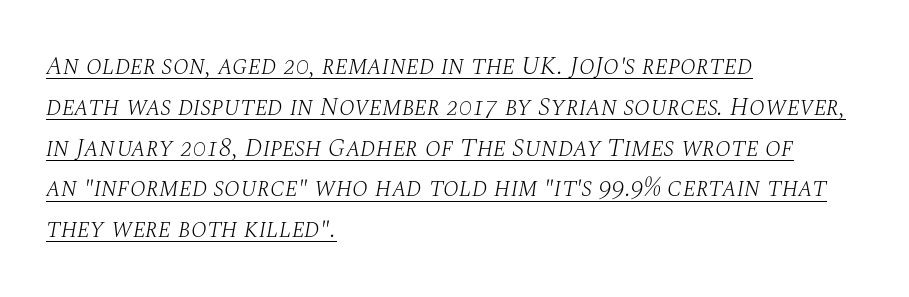
Every word sits above its own underline. Weight class: somewhere from thin through regular. Is there much room between lines? A standard amount, neither cramped nor airy. The typography opts for an oblique posture over an upright one. Each line starts at the same left margin while the right side varies. The letterforms sit shoulder to shoulder at normal distance.
